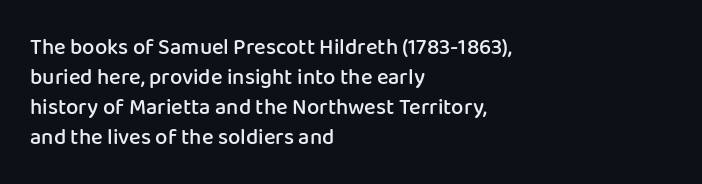
The image shows 22 px text type, upright; set left-aligned, normal line spacing (1.37x), normal letter spacing, not underlined.
